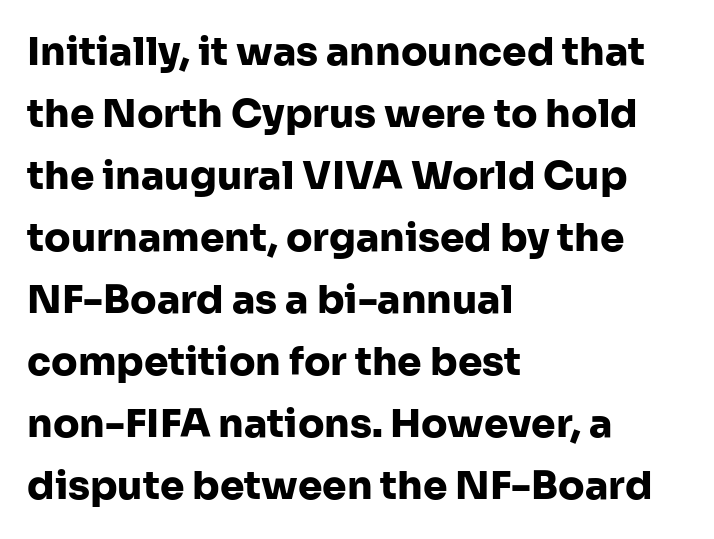
The glyphs in this specimen are sans serif. The setting favours the left margin, as ordinary paragraphs usually do. A clean baseline with only descenders dipping below it. Notice how thick the strokes are: this is what a full bold looks like. Looks like regular typesetting: each glyph gets only the width it needs.
